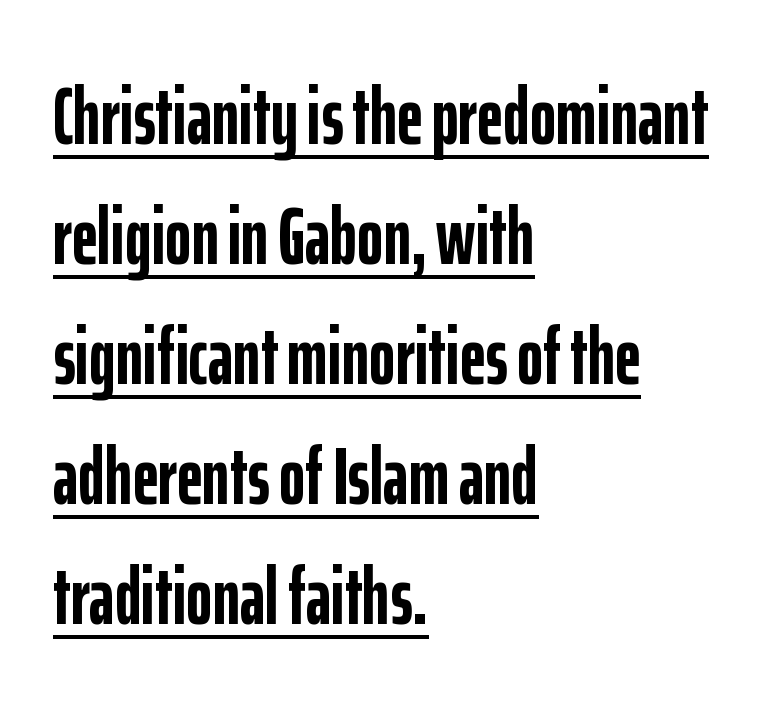
The lettering holds an erect, upright posture throughout. Check where the strokes stop: nothing finishes them off — pure sans. The horizontal fit of the characters is conventional and even. This sample carries an underscore along the baseline area.
